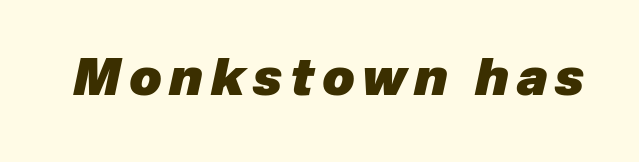
The image shows 51 px heavy type, italic (leaning right); set not underlined; low stroke contrast and a medium x-height.
